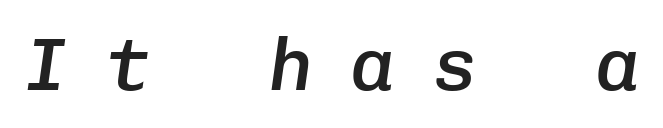
Unmarked baselines from the first word to the last. The passage shown is typed in a monospace face where columns stay perfectly aligned. Here the glyphs are tracked loosely, breaking word shapes into spaced letters. It's the slanting kind of type.
